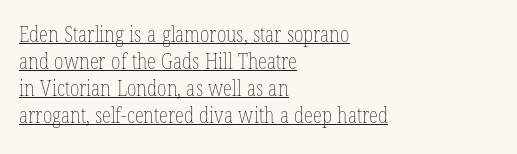
Teacher's note: observe the even left margin — that is flush-left alignment. Notice how the stems are strictly vertical — no italics here. In designer terms, the underline attribute is active on this setting. A typesetter would call this leading conventional body-copy spacing.
